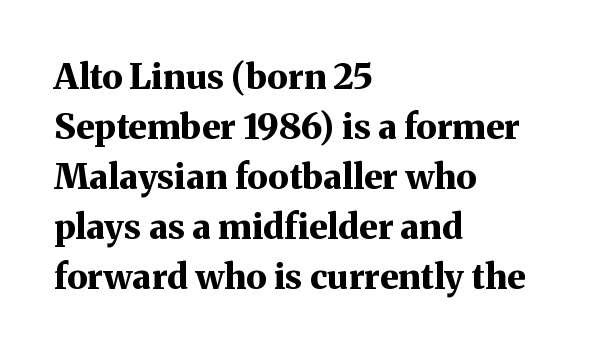
{"serif": "yes", "italic": "no", "bold": "yes", "weight": "bold", "width": "normal", "stroke_contrast": "medium", "x_height": "medium", "monospaced": "no", "underline": "no", "align": "left", "line_spacing": "normal", "line_spacing_ratio": 1.43, "letter_spacing": "normal", "letter_spacing_em": 0.0, "glyph_px": 35}
